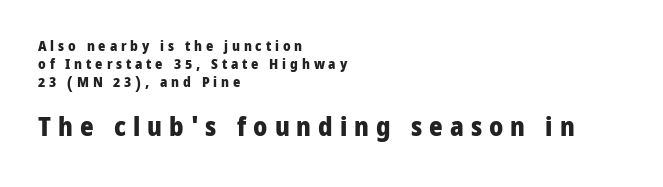
{"italic": "no", "bold": "yes", "underline": "no", "align": "left", "line_spacing": "normal", "line_spacing_ratio": 1.29, "letter_spacing": "wide", "letter_spacing_em": 0.27, "larger_block": "second", "size_ratio": 1.86, "glyph_px": 26}
